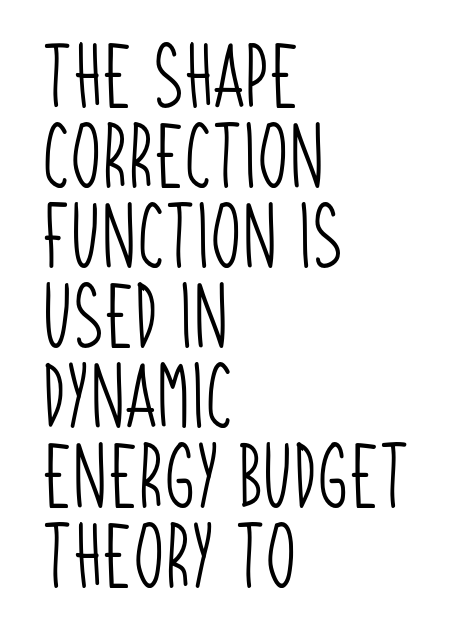
The image shows 64 px light, condensed sans-serif type; set left-aligned, normal line spacing (1.25x), normal letter spacing, not underlined; low stroke contrast and a large x-height.
